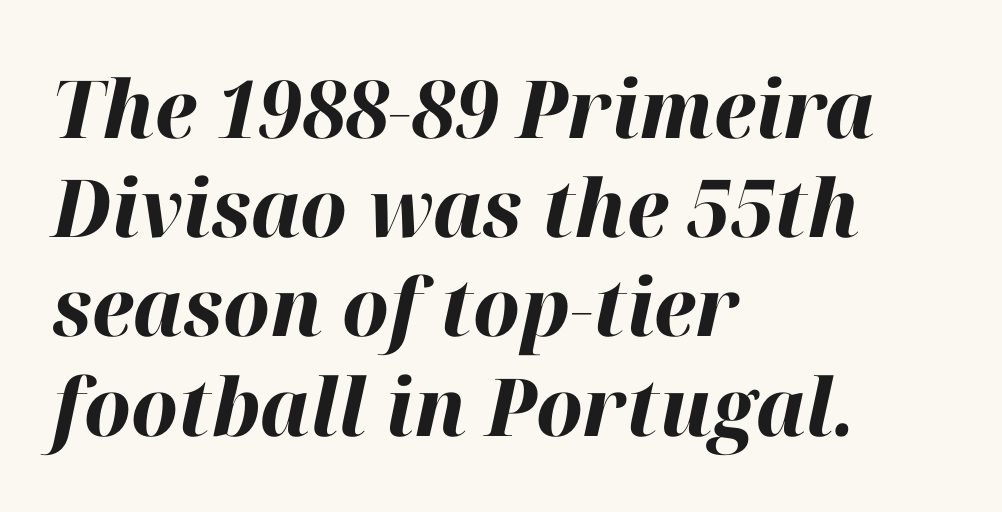
Q: Is the text bold? A: Yes.
Q: Is the text italic (slanted)? A: Yes, it leans right by about 12 degrees.
Q: Is the text underlined? A: No.
Q: How is the paragraph aligned? A: Left-aligned.
Q: Is the spacing between letters normal or unusually wide? A: Normal.
Q: Width (condensed, normal, or wide)? A: Normal.
Q: Stroke contrast? A: High.
Q: x-height? A: Medium.
Q: Monospaced? A: No.
